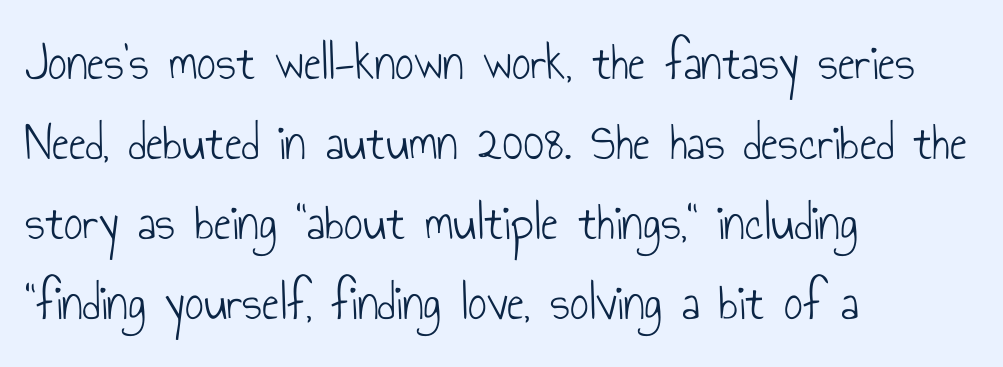
The weight tops out at a normal text grade. The space beneath each line is pristine and unruled. Every stem runs plumb, perpendicular to the baseline. What kind of face is this? One without serifs — a sans.
